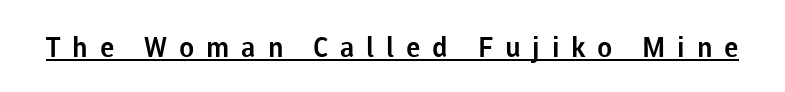
Q: Is the text italic (slanted)? A: No, it is upright.
Q: Is the typeface a serif or a sans-serif typeface? A: Sans-serif.
Q: Is the text underlined? A: Yes.
Q: Is the spacing between letters normal or unusually wide? A: Unusually wide.
Q: Width (condensed, normal, or wide)? A: Normal.
Q: Stroke contrast? A: Low.
Q: x-height? A: Medium.
Q: Monospaced? A: No.
